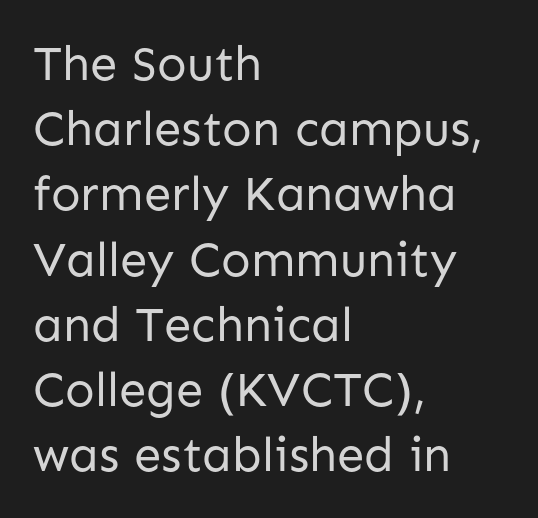
Each letter keeps its own natural width here, so spacing adapts to shape. The rendering anchors every line to the left-hand side. How are the letters spaced? Ordinarily, with no added tracking. Compared with a typical body face, this is equally light or lighter still. Any mark beneath the type? The region is blank. Baseline-to-baseline distance is the conventional proportion of letter height.
